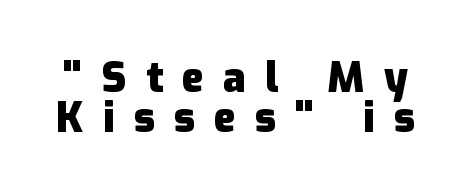
The passage shown has open, widely tracked lettering throughout. Do the letters lean? They stand straight. Anything drawn beneath the words? Only blank space. This sample trades vertical openness for compactness between lines. The rendering shows plain stroke endings on the letterforms — a sans-serif design. The font is running at its bold setting.
